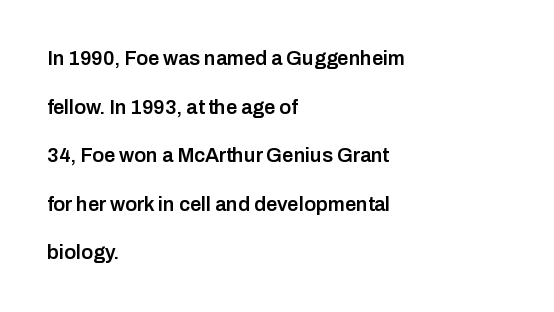
The image shows 20 px text type, upright; set left-aligned, loose line spacing (2.43x), normal letter spacing, not underlined.
